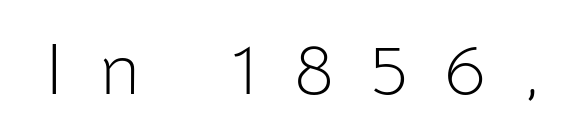
The image shows 73 px light sans-serif type, upright; set unusually wide letter spacing (+0.5 em), not underlined; low stroke contrast and a medium x-height.
